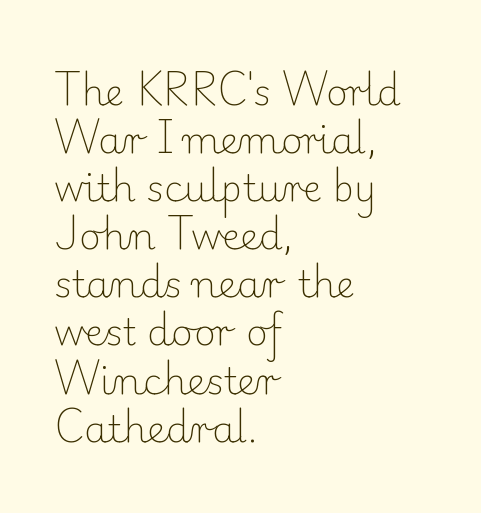
Honestly, the row spacing looks completely unremarkable. The font's upright variant was chosen for this text. No word sits above an underline. I'd call this a serif setting — the letters wear small feet.
